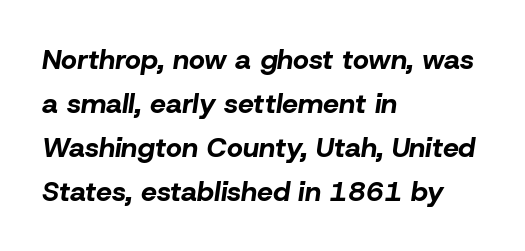
Emphasis-style slanted type is in use. Layout note: lines flush left. Check the space under the baseline: it is left empty. The glyphs have the mass of a bold cut. This sample has the flowing, uneven cadence of proportional lettering.
